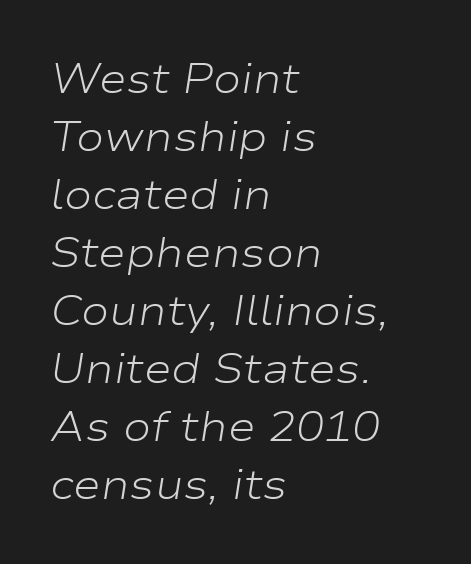
Q: Is the text bold? A: No.
Q: Is the text italic (slanted)? A: Yes, it leans right by about 9 degrees.
Q: Is the text underlined? A: No.
Q: How is the paragraph aligned? A: Left-aligned.
Q: Is the spacing between letters normal or unusually wide? A: Normal.
Q: Is the spacing between lines tight, normal or loose? A: Normal.
Q: Width (condensed, normal, or wide)? A: Wide.
Q: Stroke contrast? A: Low.
Q: x-height? A: Medium.
Q: Monospaced? A: No.
